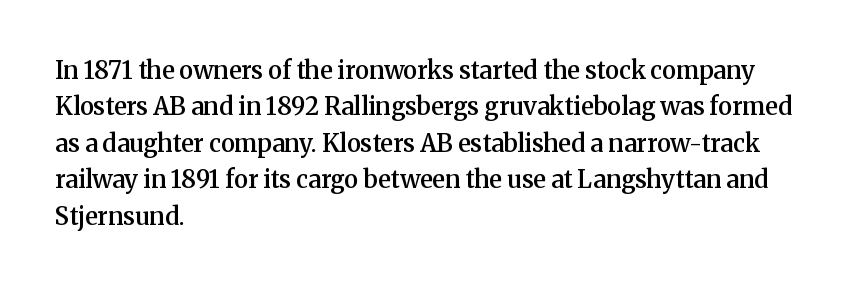
These lines keep a tight, regular rhythm from letter to letter. The foot of each line stays bare and open. The rag falls on the right side of this text block. The designer left line spacing at the default.
